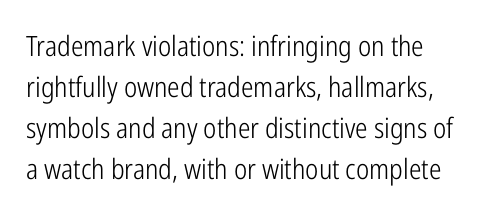
Q: Is the text bold? A: No.
Q: Is the text italic (slanted)? A: No, it is upright.
Q: Is the typeface a serif or a sans-serif typeface? A: Sans-serif.
Q: Is the text underlined? A: No.
Q: Is the spacing between letters normal or unusually wide? A: Normal.
Q: Is the spacing between lines tight, normal or loose? A: Normal.
Q: Width (condensed, normal, or wide)? A: Condensed.
Q: Stroke contrast? A: Low.
Q: x-height? A: Medium.
Q: Monospaced? A: No.
